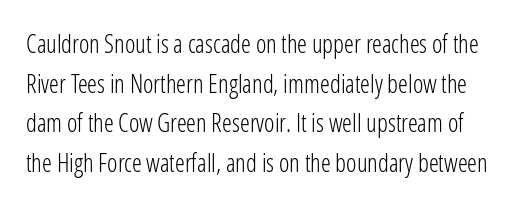
The image shows 25 px text type, upright; set normal line spacing (1.59x), normal letter spacing, not underlined.
